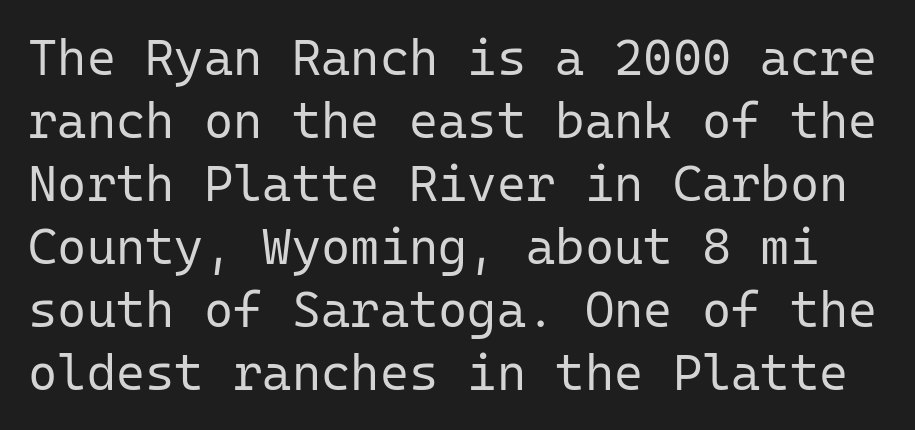
Posture: straight, roman, zero tilt. Tracking value appears to be zero — textbook default spacing. Bold? No — there's no thickening of the strokes. Is this a fixed-width face? Yes — each glyph sits in an identical cell.
